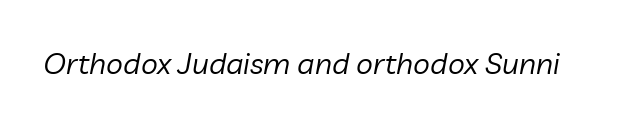
{"italic": "yes", "lean": "right", "slant_degrees": 10, "bold": "no", "weight": "regular", "width": "normal", "stroke_contrast": "low", "x_height": "medium", "monospaced": "no", "underline": "no", "letter_spacing": "normal", "letter_spacing_em": 0.0, "glyph_px": 30}
